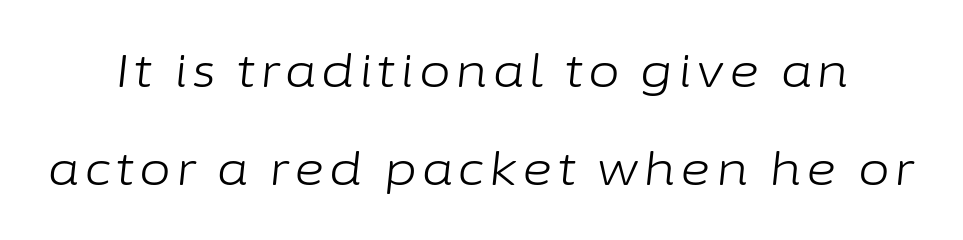
Anything drawn beneath the words? Only blank space. Looking at the ascenders, they clearly lean. Ink coverage per letter is moderate at most. This block would shrink considerably if given ordinary leading; it's expanded now.
